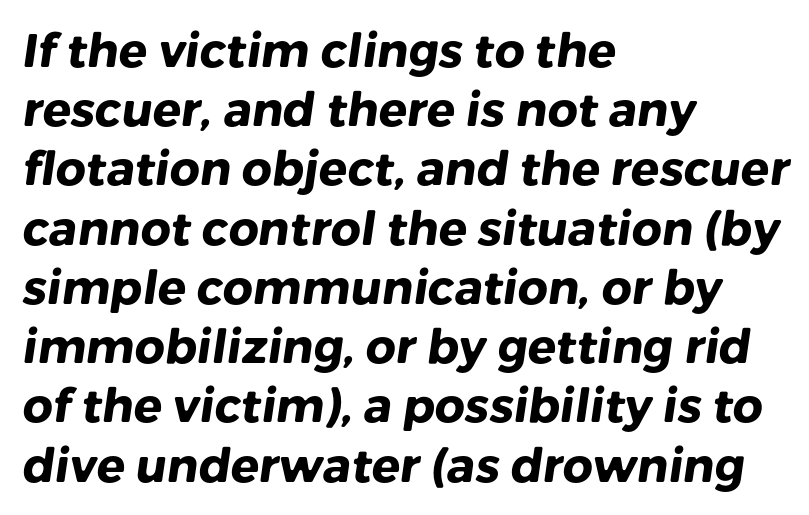
{"serif": "no", "bold": "yes", "weight": "heavy", "width": "normal", "stroke_contrast": "low", "x_height": "medium", "monospaced": "no", "underline": "no", "align": "left", "line_spacing": "normal", "line_spacing_ratio": 1.26, "letter_spacing": "normal", "letter_spacing_em": 0.0, "glyph_px": 47}
